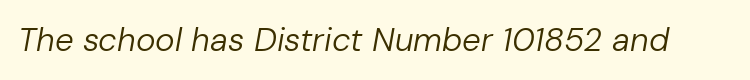
The image shows 33 px regular-weight type, italic (leaning right); set normal letter spacing, not underlined; low stroke contrast and a medium x-height.
